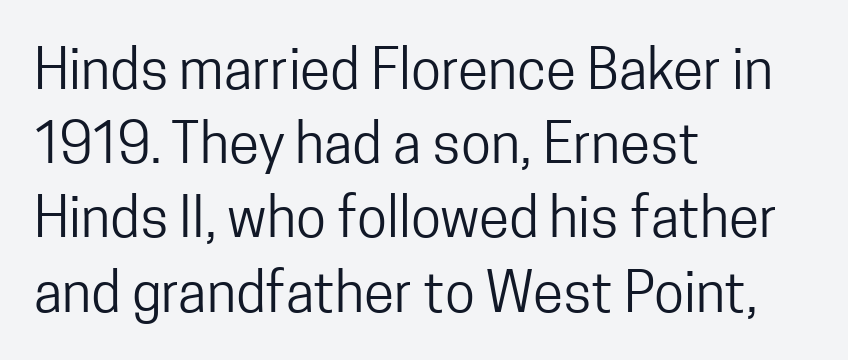
The image shows 55 px regular-weight, condensed sans-serif type, upright; set left-aligned, normal line spacing (1.35x), normal letter spacing, not underlined; low stroke contrast and a medium x-height.
